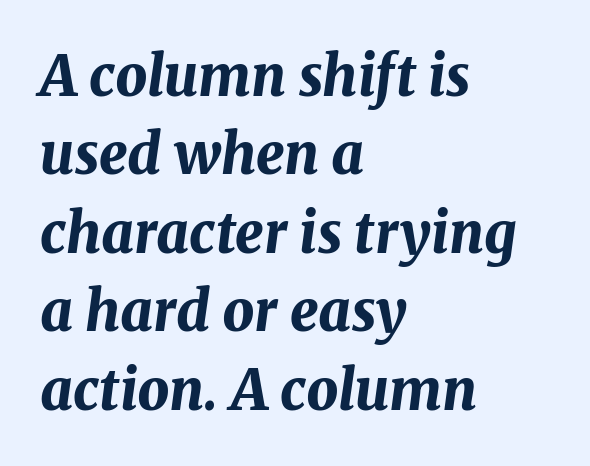
Q: Is the text bold? A: Yes.
Q: Is the text italic (slanted)? A: Yes, it leans right by about 8 degrees.
Q: Is the text underlined? A: No.
Q: How is the paragraph aligned? A: Left-aligned.
Q: Is the spacing between letters normal or unusually wide? A: Normal.
Q: Is the spacing between lines tight, normal or loose? A: Normal.
Q: Width (condensed, normal, or wide)? A: Normal.
Q: Stroke contrast? A: Medium.
Q: x-height? A: Medium.
Q: Monospaced? A: No.
